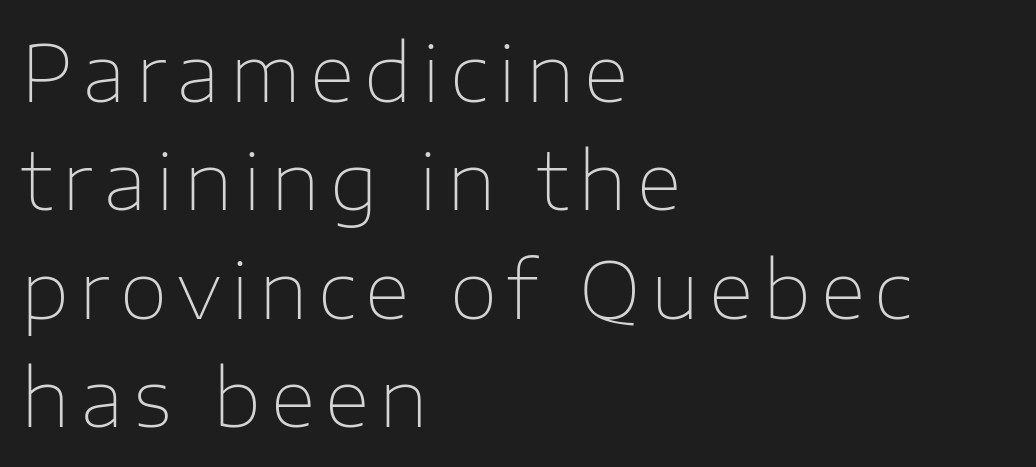
Only glyphs here, with clear space below each row. The letters stand upright; this is a roman face. Alignment: flush left. These lines are rendered in a variable-pitch font. Type style note: lacks serifs. Stem width sits at or under what a default text font uses.
